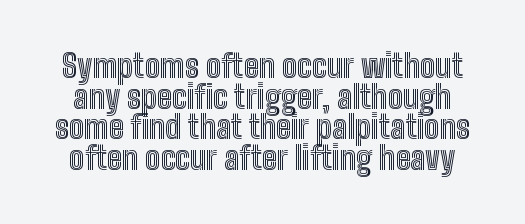
{"italic": "no", "width": "condensed", "x_height": "medium", "monospaced": "no", "underline": "no", "line_spacing": "tight", "line_spacing_ratio": 0.96, "letter_spacing": "normal", "letter_spacing_em": 0.0, "glyph_px": 32}
